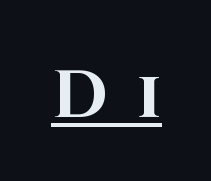
The image shows 67 px bold sans-serif type, upright; set unusually wide letter spacing (+0.45 em), underlined; high stroke contrast and a large x-height.
